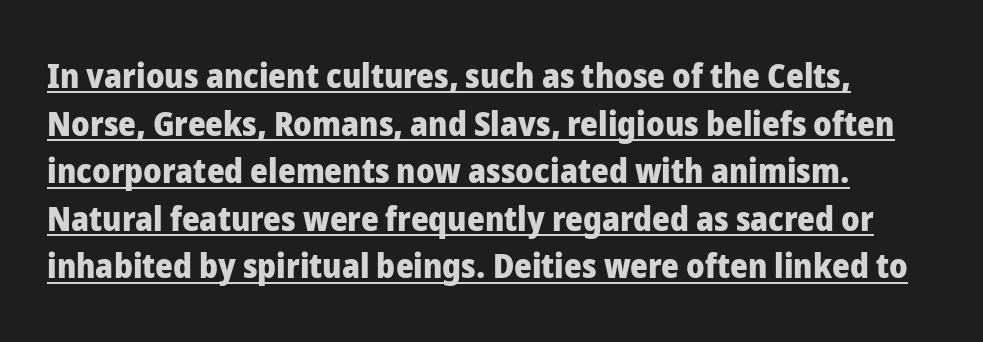
{"serif": "no", "italic": "no", "bold": "yes", "weight": "heavy", "width": "normal", "stroke_contrast": "low", "x_height": "medium", "monospaced": "no", "underline": "yes", "line_spacing": "normal", "line_spacing_ratio": 1.4, "letter_spacing": "normal", "letter_spacing_em": 0.0, "glyph_px": 34}
